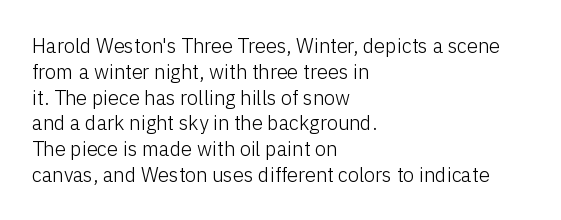
Q: Is the text bold? A: No.
Q: Is the text italic (slanted)? A: No, it is upright.
Q: Is the text underlined? A: No.
Q: How is the paragraph aligned? A: Left-aligned.
Q: Is the spacing between letters normal or unusually wide? A: Normal.
Q: Is the spacing between lines tight, normal or loose? A: Normal.
